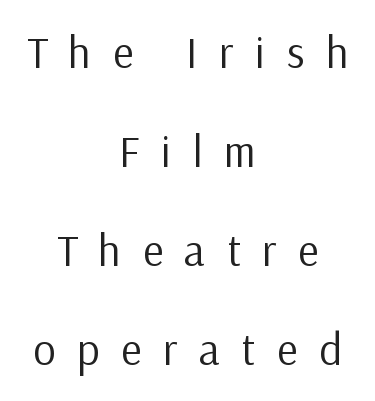
Look at the tracking — it's clearly loosened, letters drifting apart. Notice how the passage keeps no hard edge, just a central spine. When letters stand straight like this, we call the style roman or upright. Character widths vary here, with narrow letters taking less room than wide ones. Decoration check: the copy has no underline. The typesetting does not lean heavy: it is not bold.
